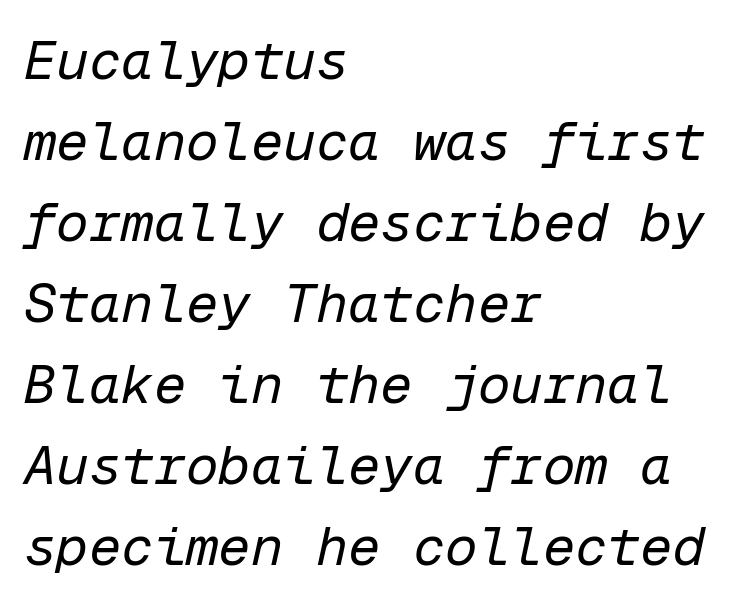
Is the type slanted? Yes — the strokes lean at a clear angle. Anything drawn beneath the words? Only blank space. Tracking here is standard; glyphs follow each other at the usual distance. Summary of vertical rhythm: regular, with standard interline spacing. The passage shown is typed in a monospace face where columns stay perfectly aligned.
